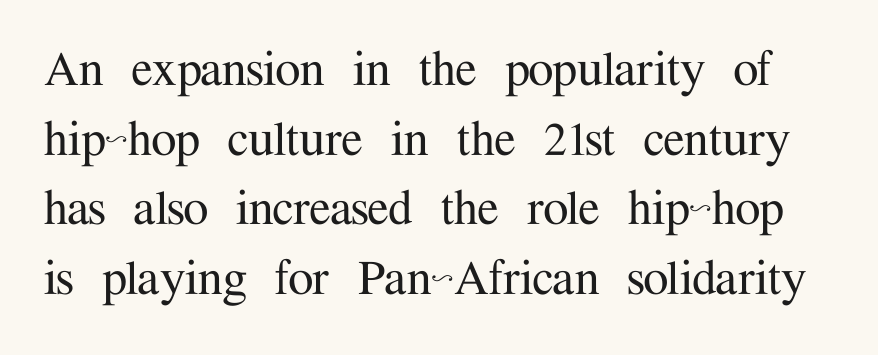
{"serif": "yes", "italic": "no", "width": "normal", "stroke_contrast": "medium", "x_height": "medium", "monospaced": "no", "underline": "no", "line_spacing_ratio": 1.22, "letter_spacing": "normal", "letter_spacing_em": 0.0, "glyph_px": 57}
